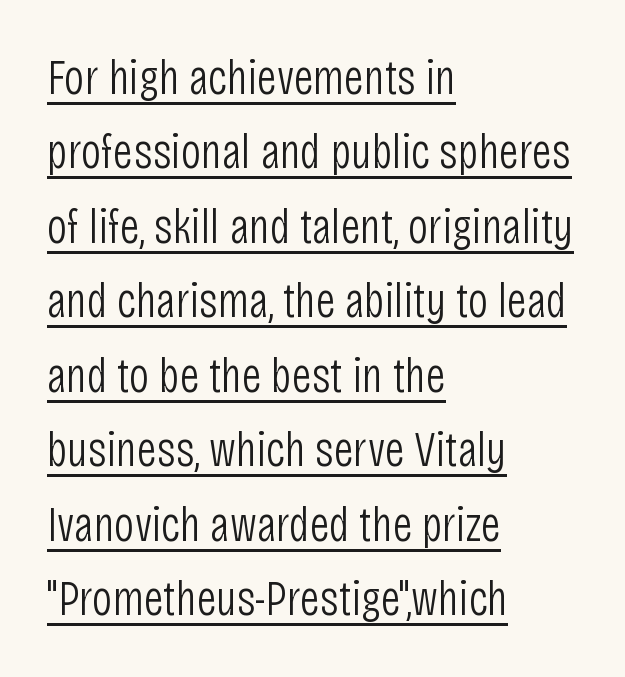
Q: Is the text bold? A: No.
Q: Is the text italic (slanted)? A: No, it is upright.
Q: Is the typeface a serif or a sans-serif typeface? A: Sans-serif.
Q: Is the text underlined? A: Yes.
Q: How is the paragraph aligned? A: Left-aligned.
Q: Is the spacing between letters normal or unusually wide? A: Normal.
Q: Is the spacing between lines tight, normal or loose? A: Normal.
Q: Width (condensed, normal, or wide)? A: Condensed.
Q: Stroke contrast? A: Low.
Q: x-height? A: Large.
Q: Monospaced? A: No.
